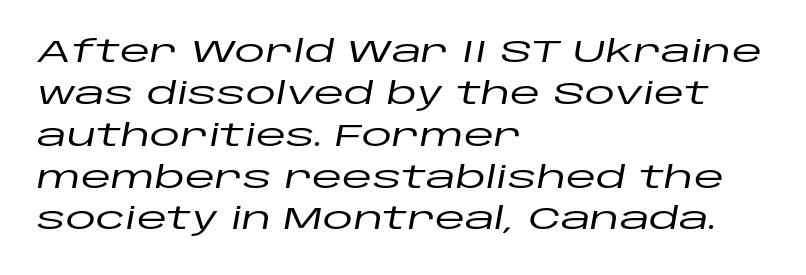
Here the designer chose a conventional face with non-uniform glyph widths. The lettering tilts uniformly, giving the passage an italic look. A clean baseline with only descenders dipping below it. The gaps between neighbouring characters are ordinary and unremarkable. How would I describe the line gaps? Plain and ordinary. This rendering uses left alignment, leaving the right contour irregular.
